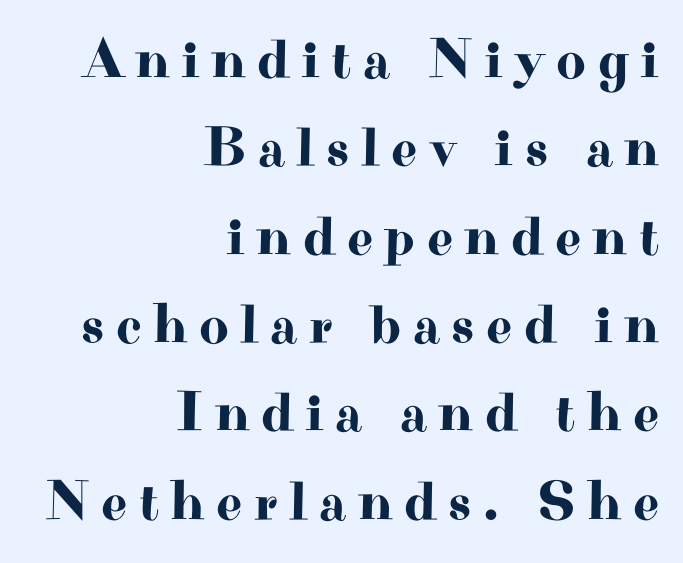
{"serif": "yes", "italic": "no", "width": "wide", "stroke_contrast": "high", "x_height": "small", "monospaced": "no", "underline": "no", "align": "right", "line_spacing": "normal", "line_spacing_ratio": 1.55, "letter_spacing": "wide", "letter_spacing_em": 0.2, "glyph_px": 57}
